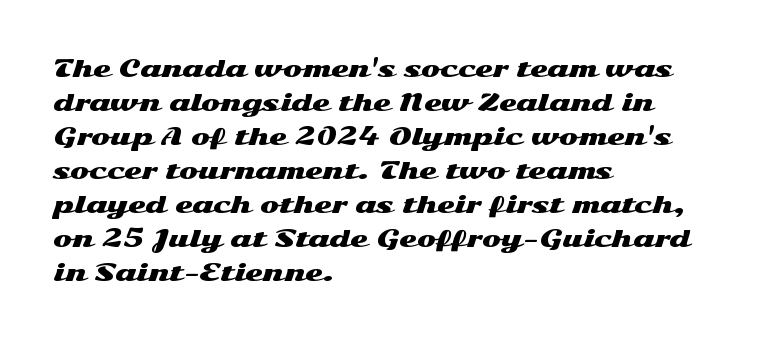
Clear beneath every line of the passage. Notice how descenders clear the ascenders below comfortably — that's standard leading. In terms of letterspacing, this is plain default setting. The lines in this sample share a left origin and differ only in where they stop.
